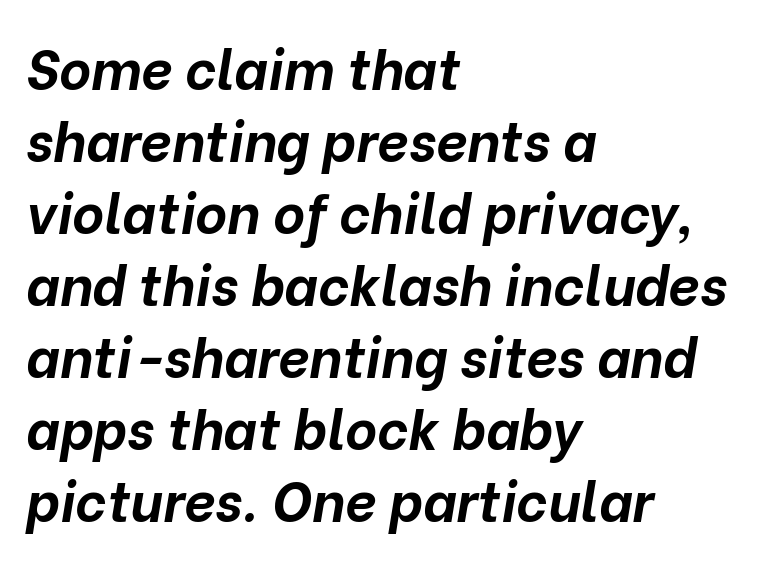
{"italic": "yes", "lean": "right", "slant_degrees": 10, "bold": "yes", "weight": "bold", "width": "normal", "stroke_contrast": "low", "x_height": "medium", "monospaced": "no", "underline": "no", "align": "left", "line_spacing": "normal", "line_spacing_ratio": 1.31, "letter_spacing": "normal", "letter_spacing_em": 0.0, "glyph_px": 55}
